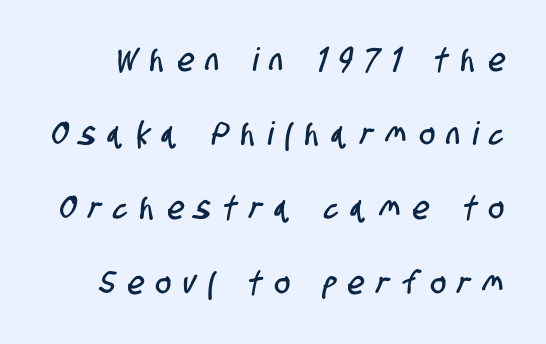
Nope, no serifs anywhere on these letters. If you measured baseline to baseline, you'd find a long distance. Descenders are the only things crossing below the line. Words appear elongated and porous because spacing is wide. You could not count columns in this text — the font is proportionally spaced.
